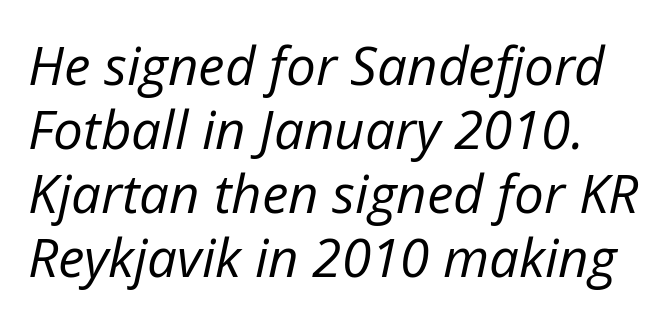
The image shows 53 px regular-weight type, italic (leaning right); set line spacing 1.21x, normal letter spacing, not underlined; low stroke contrast and a medium x-height.
